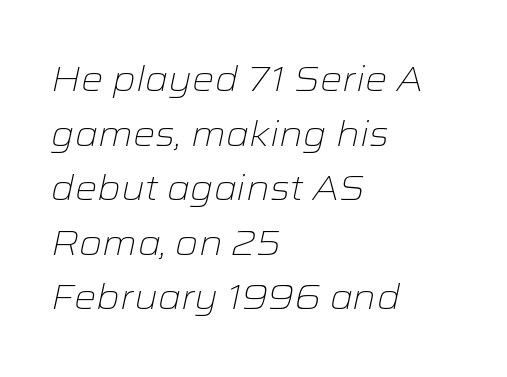
The image shows 35 px light, wide type, italic (leaning right); set left-aligned, normal line spacing (1.56x), normal letter spacing, not underlined; low stroke contrast and a medium x-height.
